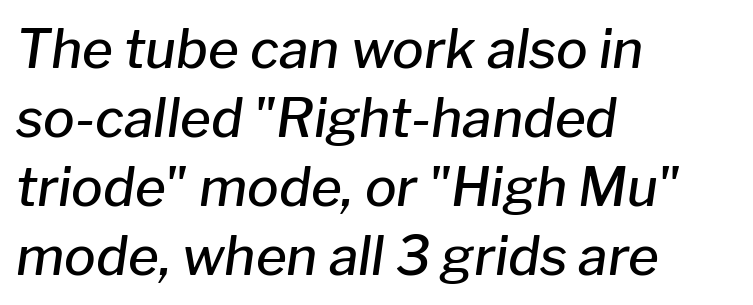
{"italic": "yes", "lean": "right", "slant_degrees": 8, "bold": "semi", "weight": "semibold", "width": "normal", "stroke_contrast": "low", "x_height": "medium", "monospaced": "no", "underline": "no", "align": "left", "line_spacing": "normal", "line_spacing_ratio": 1.3, "letter_spacing": "normal", "letter_spacing_em": 0.0, "glyph_px": 53}
